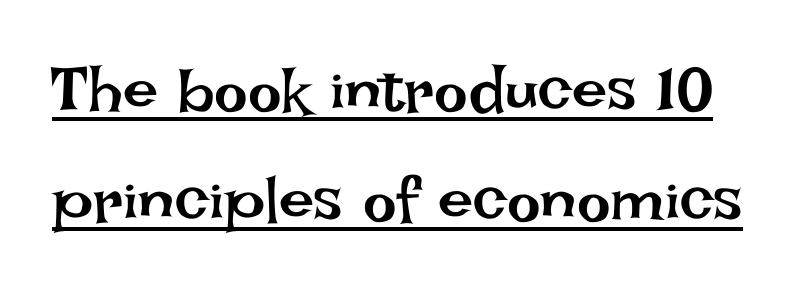
The image shows 63 px regular-weight type, upright; set line spacing 1.74x, normal letter spacing, underlined; low stroke contrast and a large x-height.
